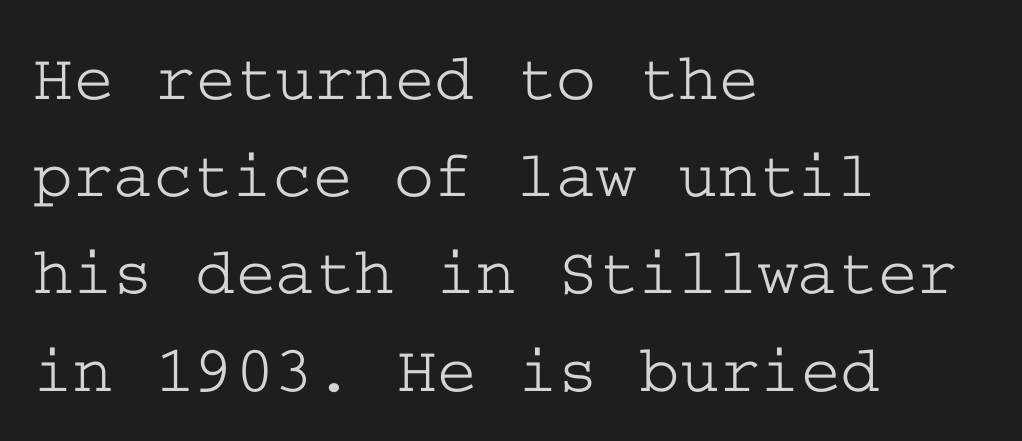
{"serif": "yes", "italic": "no", "width": "wide", "stroke_contrast": "low", "x_height": "medium", "underline": "no", "align": "left", "line_spacing": "normal", "line_spacing_ratio": 1.43, "letter_spacing": "normal", "letter_spacing_em": 0.0, "glyph_px": 68}
